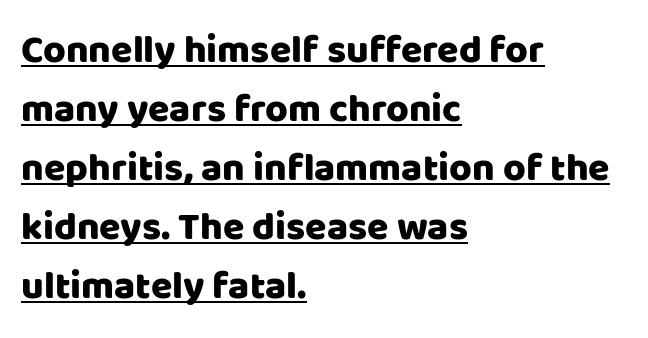
{"serif": "no", "italic": "no", "width": "normal", "stroke_contrast": "low", "x_height": "large", "monospaced": "no", "underline": "yes", "align": "left", "line_spacing": "normal", "line_spacing_ratio": 1.51, "letter_spacing": "normal", "letter_spacing_em": 0.0, "glyph_px": 39}
